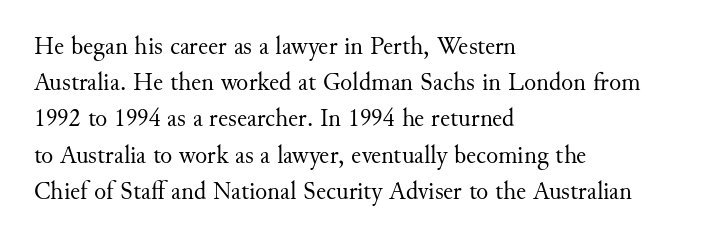
The cut favours lightness, reaching ordinary text weight at its darkest. Left-aligned paragraph, ragged on the right. There is no visible air inserted between adjacent glyphs. Has an underline been added? It has not. Upright lettering throughout. Leading matches the norm, producing a regular column.
